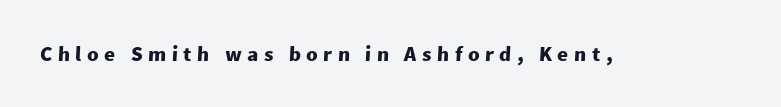
{"bold": "yes", "underline": "no", "letter_spacing": "wide", "letter_spacing_em": 0.26, "glyph_px": 21}
